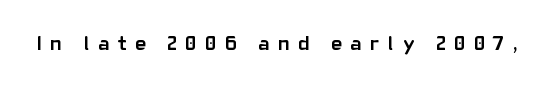
Q: Is the text bold? A: Yes.
Q: Is the text italic (slanted)? A: No, it is upright.
Q: Is the text underlined? A: No.
Q: Is the spacing between letters normal or unusually wide? A: Unusually wide.
